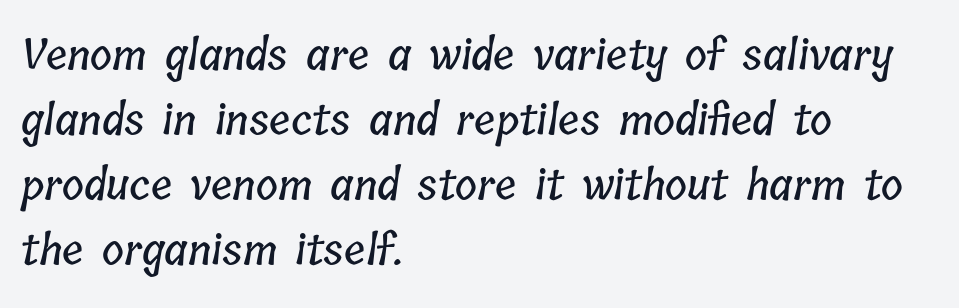
Q: Is the text underlined? A: No.
Q: How is the paragraph aligned? A: Left-aligned.
Q: Is the spacing between letters normal or unusually wide? A: Normal.
Q: Is the spacing between lines tight, normal or loose? A: Normal.
Q: Width (condensed, normal, or wide)? A: Condensed.
Q: Stroke contrast? A: Low.
Q: x-height? A: Medium.
Q: Monospaced? A: No.
